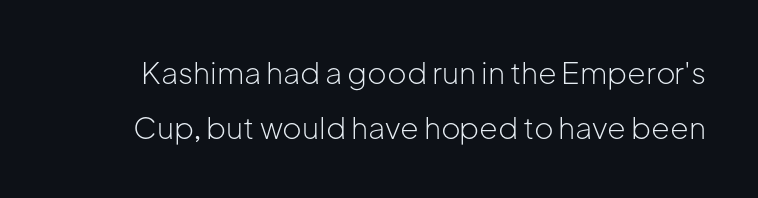
{"serif": "no", "italic": "no", "bold": "no", "weight": "light", "width": "normal", "stroke_contrast": "low", "x_height": "medium", "monospaced": "no", "underline": "no", "line_spacing_ratio": 1.82, "letter_spacing": "normal", "letter_spacing_em": 0.0, "glyph_px": 30}
